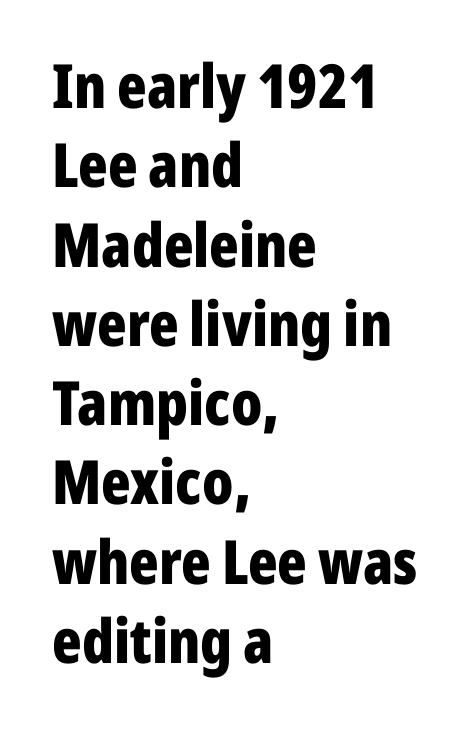
Q: Is the text bold? A: Yes.
Q: Is the text italic (slanted)? A: No, it is upright.
Q: Is the typeface a serif or a sans-serif typeface? A: Sans-serif.
Q: Is the text underlined? A: No.
Q: How is the paragraph aligned? A: Left-aligned.
Q: Is the spacing between letters normal or unusually wide? A: Normal.
Q: Is the spacing between lines tight, normal or loose? A: Normal.
Q: Width (condensed, normal, or wide)? A: Condensed.
Q: Stroke contrast? A: Low.
Q: x-height? A: Medium.
Q: Monospaced? A: No.
